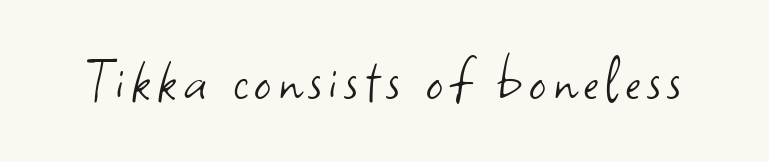
The rendering uses natural spacing where letterforms have individual widths. Just letters on the line, the space beneath them empty. Stroke thickness stays within the range of a standard reading face or lighter.
